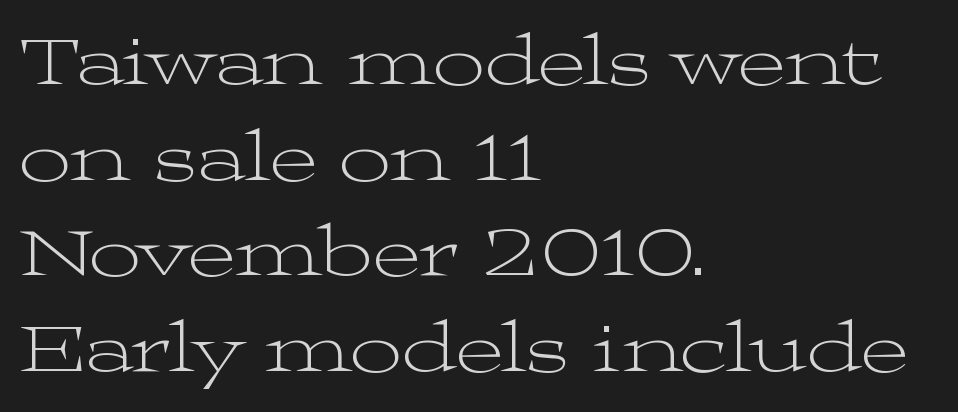
{"serif": "yes", "italic": "no", "bold": "no", "weight": "light", "width": "wide", "stroke_contrast": "medium", "x_height": "medium", "monospaced": "no", "underline": "no", "align": "left", "line_spacing": "normal", "line_spacing_ratio": 1.31, "letter_spacing": "normal", "letter_spacing_em": 0.0, "glyph_px": 73}
